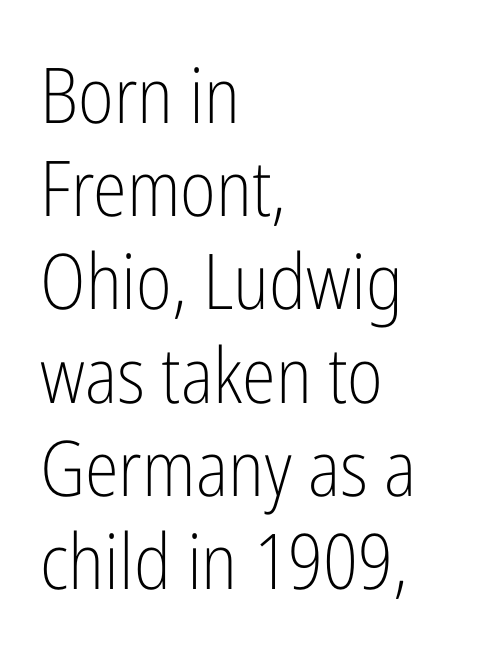
Is the block centered? No — it sits flush against the left margin. I'd call this a sans setting — the letters go barefoot. Check the space under the baseline: it is left empty. No letter is thick-stroked: the sample isn't bold. Upright lettering throughout.
